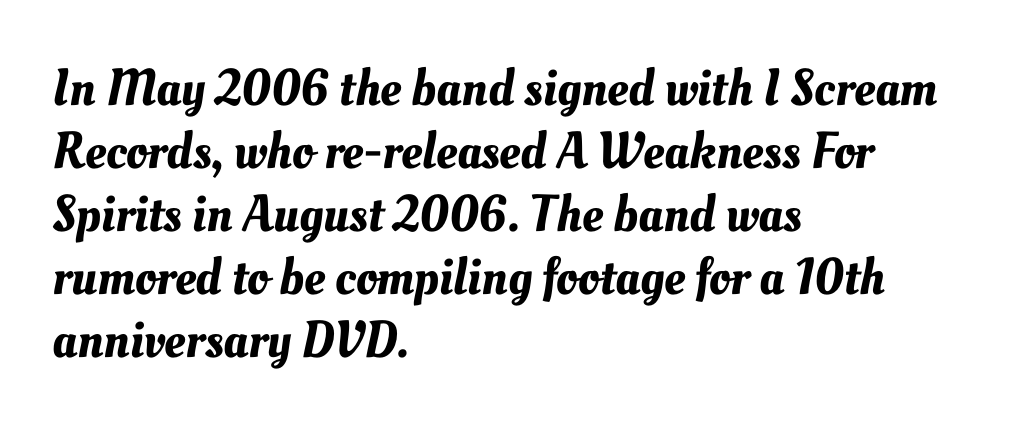
The image shows 52 px text type; set left-aligned, line spacing 1.21x, normal letter spacing, not underlined; medium stroke contrast and a small x-height.
